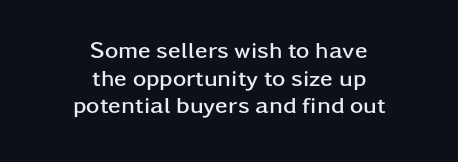
Designer's note — italics off, roman on. A clean baseline with only descenders dipping below it. Look at the tracking — it's just the regular setting, nothing added. Chunky letters — that's bold for sure.
